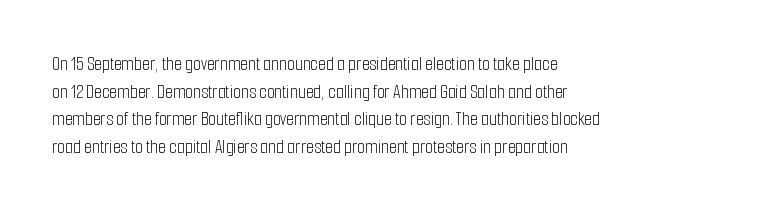
Q: Is the text bold? A: No.
Q: Is the text italic (slanted)? A: No, it is upright.
Q: Is the text underlined? A: No.
Q: How is the paragraph aligned? A: Left-aligned.
Q: Is the spacing between letters normal or unusually wide? A: Normal.
Q: Is the spacing between lines tight, normal or loose? A: Normal.
